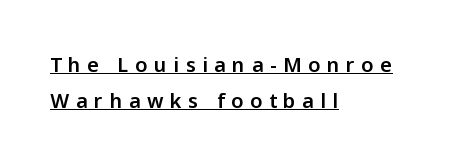
The image shows 20 px text type, upright; set left-aligned, line spacing 1.8x, unusually wide letter spacing (+0.33 em), underlined.
